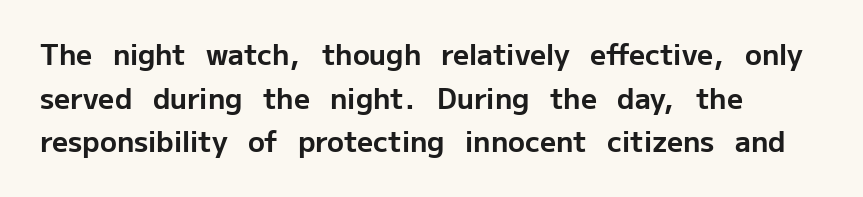
Q: Is the text bold? A: Yes.
Q: Is the text italic (slanted)? A: No, it is upright.
Q: Is the typeface a serif or a sans-serif typeface? A: Sans-serif.
Q: Is the text underlined? A: No.
Q: How is the paragraph aligned? A: Left-aligned.
Q: Is the spacing between letters normal or unusually wide? A: Normal.
Q: Is the spacing between lines tight, normal or loose? A: Normal.
Q: Width (condensed, normal, or wide)? A: Normal.
Q: Stroke contrast? A: Low.
Q: x-height? A: Medium.
Q: Monospaced? A: No.
